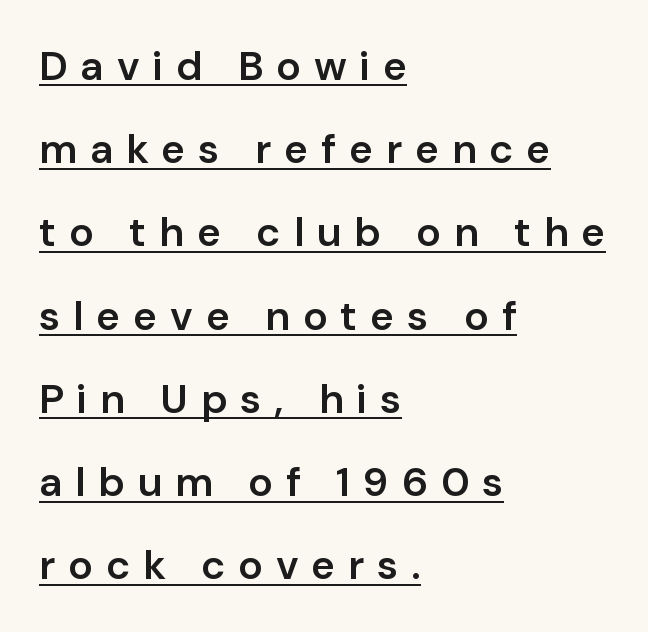
Here the designer chose a conventional face with non-uniform glyph widths. The paragraph shown leans on its left margin. Someone cranked the tracking dial way up on this one. Underlining? Definitely there. Compared with typical paragraphs, the rows here are farther apart.
